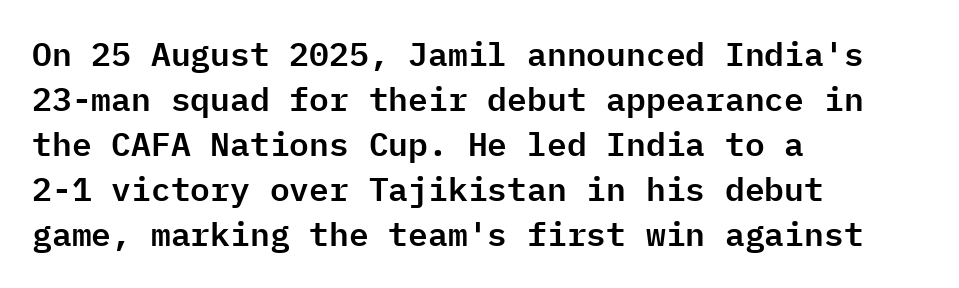
The image shows 33 px sans-serif type, upright, monospaced; set left-aligned, normal line spacing (1.36x), normal letter spacing, not underlined; low stroke contrast and a medium x-height.
